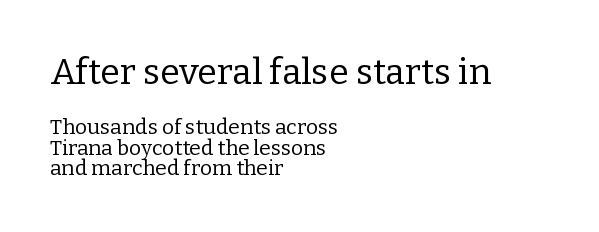
The typesetter chose a ragged-right arrangement here. Leading is clearly below the norm, producing a dense column. Type style note: has serifs. Weight: in the light-to-regular range.
